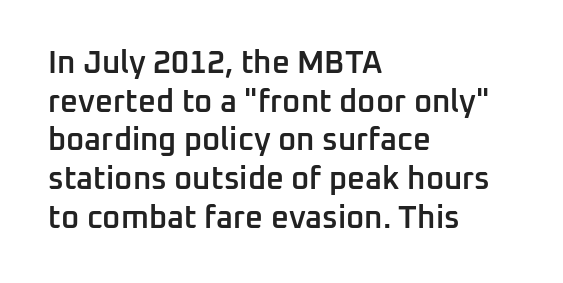
The image shows 31 px semibold sans-serif type, upright; set left-aligned, normal line spacing (1.25x), normal letter spacing, not underlined; low stroke contrast and a medium x-height.
